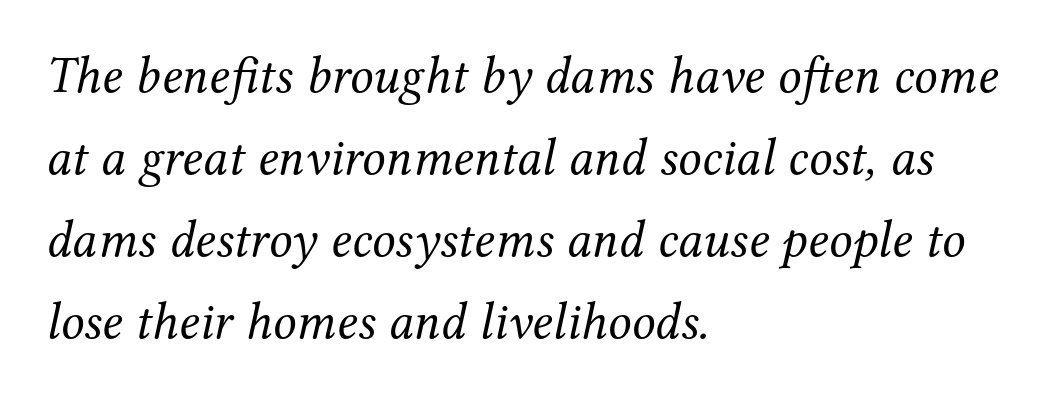
Honestly, the row spacing looks completely unremarkable. The zone under the glyphs is completely vacant. Vertical stems look standard width or narrower in stroke. Proportional: the letters do not fall into vertical columns. Regarding serifs, this sample has them.
